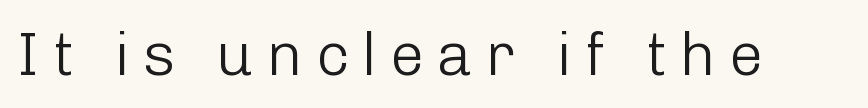
The words here are not underlined. There is plenty of visible air inserted between adjacent glyphs. Letterform terminals end flat and unadorned throughout the passage. Proportional: the letters do not fall into vertical columns. Designer's note — italics off, roman on.
